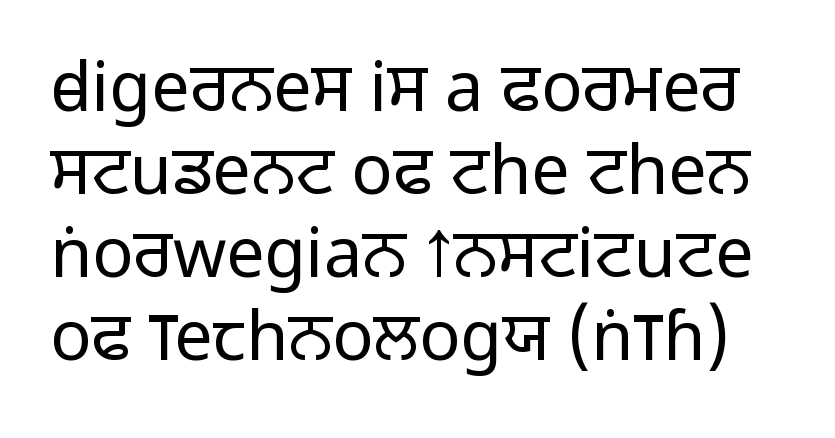
The letters advance in unequal steps, a hallmark of proportional type. Tracking here is standard; glyphs follow each other at the usual distance. This rendering employs a face without finishing strokes, i.e., a sans-serif. The characters are drawn with everyday or finer stroke widths.
